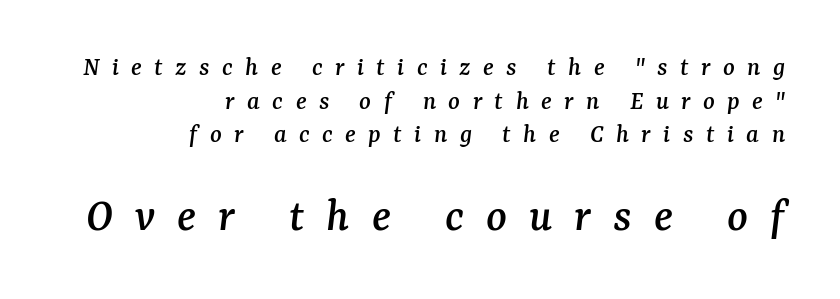
Q: Is the text italic (slanted)? A: Yes, it leans right by about 7 degrees.
Q: Is the typeface a serif or a sans-serif typeface? A: Serif.
Q: Is the text underlined? A: No.
Q: How is the paragraph aligned? A: Right-aligned.
Q: Is the spacing between letters normal or unusually wide? A: Unusually wide.
Q: Is the spacing between lines tight, normal or loose? A: Normal.
Q: Which block of text is set in a larger size, the first (top) or the second (bottom)? A: The second (bottom) one.
Q: Width (condensed, normal, or wide)? A: Normal.
Q: Stroke contrast? A: Medium.
Q: x-height? A: Medium.
Q: Monospaced? A: No.
